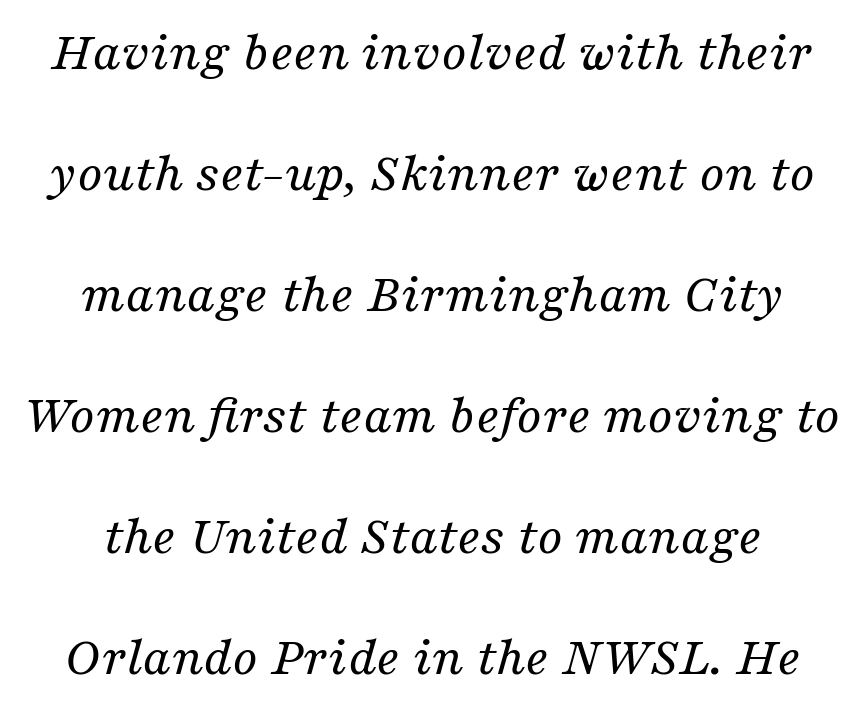
The image shows 56 px regular-weight serif type, italic (leaning right); set centered, loose line spacing (2.16x), normal letter spacing, not underlined; medium stroke contrast and a medium x-height.
